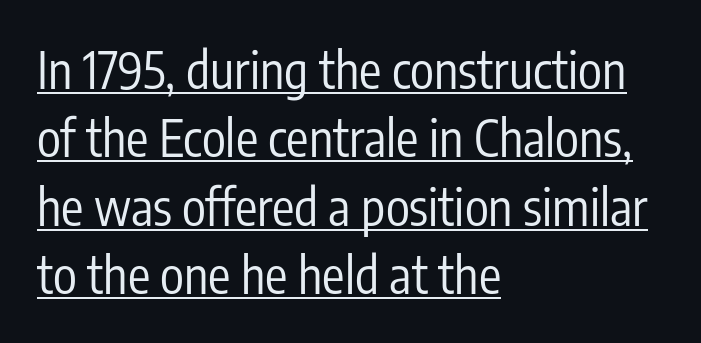
Here the designer chose a conventional face with non-uniform glyph widths. The vertical gap from one line to the next is medium. This sample is left-justified, so line endings fall wherever the words run out. Has an underline been added? It has. Rendered with straight, roman letterforms.
